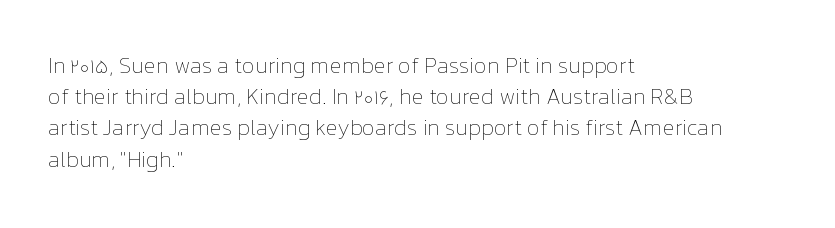
The image shows 22 px text type, upright; set left-aligned, normal line spacing (1.42x), normal letter spacing, not underlined.
